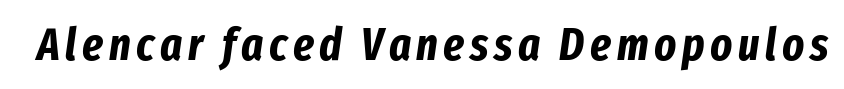
{"italic": "yes", "lean": "right", "slant_degrees": 8, "bold": "yes", "weight": "bold", "width": "condensed", "stroke_contrast": "low", "x_height": "medium", "monospaced": "no", "underline": "no", "glyph_px": 46}
